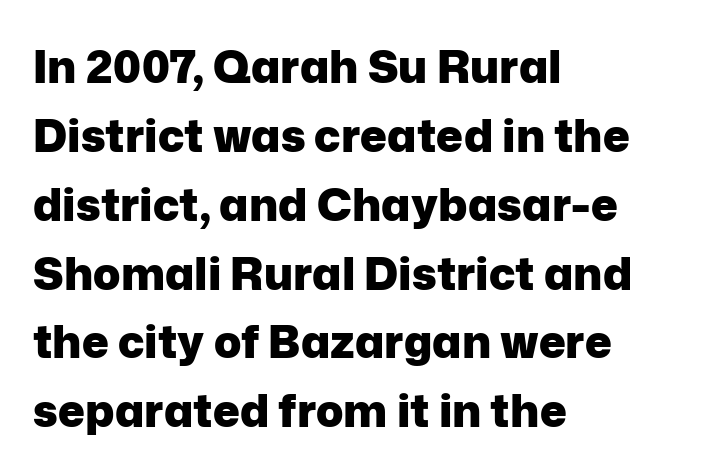
{"serif": "no", "italic": "no", "bold": "yes", "weight": "heavy", "width": "normal", "stroke_contrast": "low", "x_height": "medium", "monospaced": "no", "underline": "no", "align": "left", "line_spacing": "normal", "line_spacing_ratio": 1.53, "letter_spacing": "normal", "letter_spacing_em": 0.0, "glyph_px": 45}
